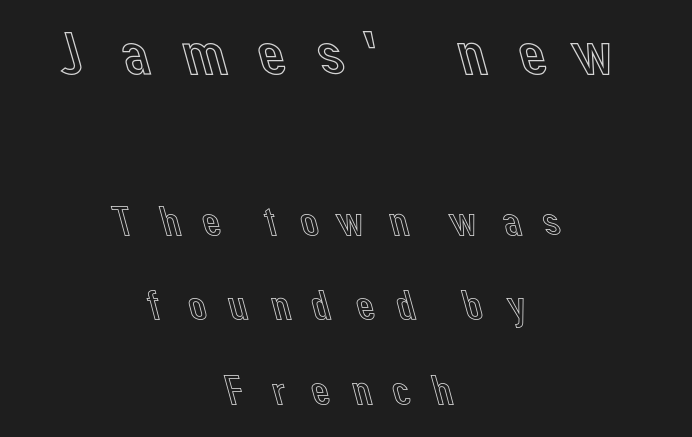
The image shows 63 px text type; set centered, loose line spacing (2.02x), unusually wide letter spacing (+0.4 em), not underlined; the first (top) block is 1.5x larger; a medium x-height.
